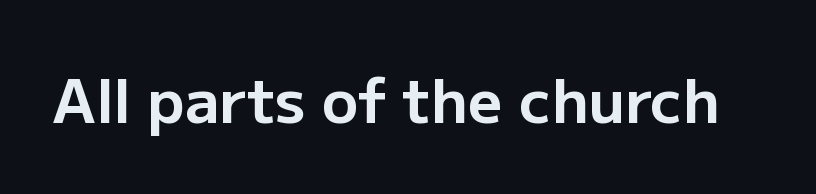
The image shows 60 px bold sans-serif type, upright; set normal letter spacing, not underlined; low stroke contrast and a medium x-height.
